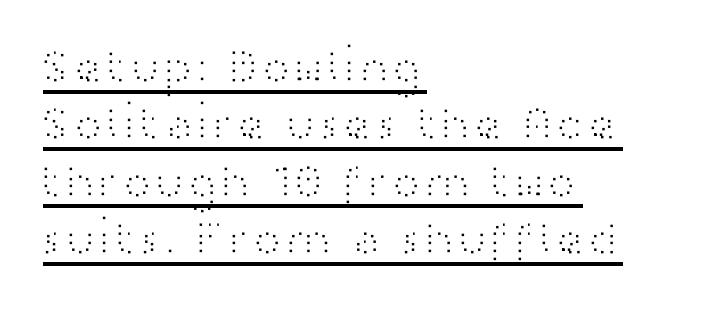
A roman cut, with each character standing at attention. Each stroke keeps to a modest, everyday thickness or less. The rendering uses natural spacing where letterforms have individual widths. This is sans-serif lettering, the kind often seen on screens and signage.
